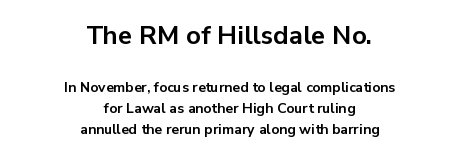
The image shows 26 px bold type, upright; set centered, normal line spacing (1.51x), normal letter spacing, not underlined; the first (top) block is 1.86x larger.
